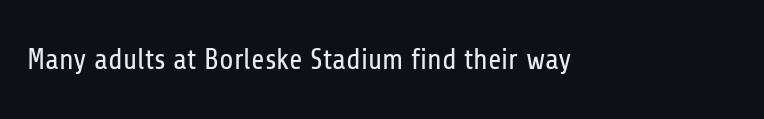
Q: Is the text bold? A: No.
Q: Is the text italic (slanted)? A: No, it is upright.
Q: Is the typeface a serif or a sans-serif typeface? A: Sans-serif.
Q: Is the text underlined? A: No.
Q: Is the spacing between letters normal or unusually wide? A: Normal.
Q: Width (condensed, normal, or wide)? A: Condensed.
Q: Stroke contrast? A: Low.
Q: x-height? A: Medium.
Q: Monospaced? A: No.
